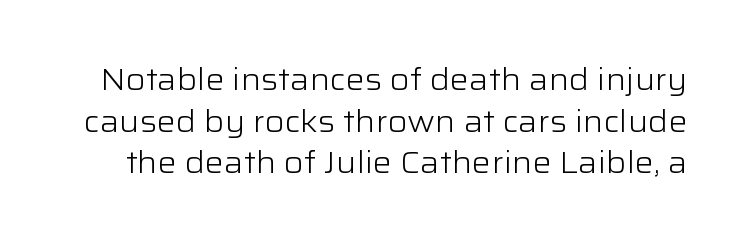
The image shows 30 px light, wide sans-serif type, upright; set normal line spacing (1.39x), normal letter spacing, not underlined; low stroke contrast and a medium x-height.
